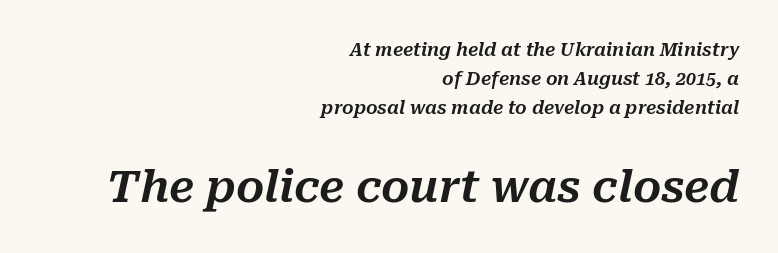
In this sample the second text group is rendered at the bigger scale. Between one letter and the next there's only the usual sliver of space. Posture: slanted. Each line ends at the same right margin while the left side varies. Spacing verdict: proportional, widths tailored to each character.
